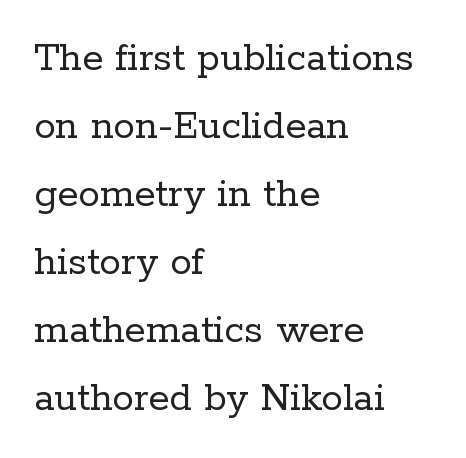
Nobody drew a line under any word here. Is the type heavy? It reads as light-to-regular instead. A serif font was chosen for this passage. A student would call this left alignment; a typographer would say flush left, rag right. Vertical strokes here are truly vertical. Here the glyphs are tracked normally, forming tight word shapes.
